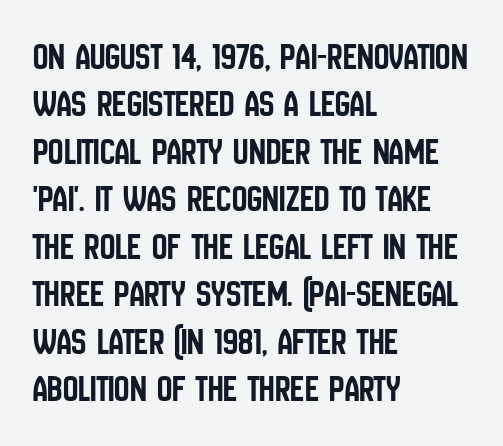
The gap between lines stays unmarked. These lines stack with their left ends in a neat column. The letters carry no serifs — their stems end cleanly without finishing strokes. The rows are spaced the way most documents space them. Spacing between characters is what you'd get straight out of the box.
